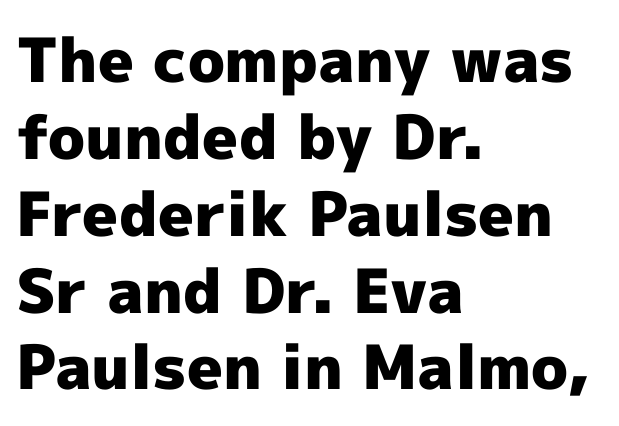
{"serif": "no", "italic": "no", "bold": "yes", "weight": "heavy", "width": "normal", "x_height": "medium", "monospaced": "no", "underline": "no", "align": "left", "line_spacing": "normal", "line_spacing_ratio": 1.26, "letter_spacing": "normal", "letter_spacing_em": 0.0, "glyph_px": 61}
